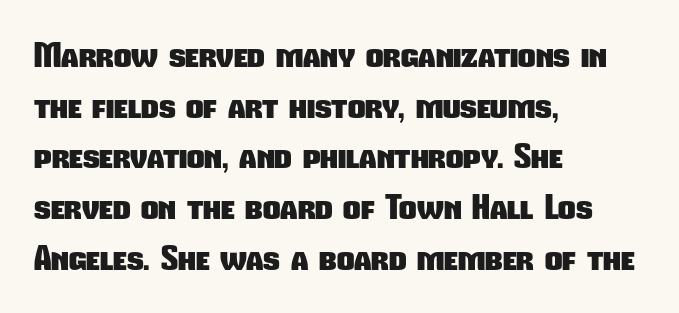
The image shows 34 px heavy, condensed sans-serif type; set left-aligned, normal line spacing (1.49x), normal letter spacing, not underlined; low stroke contrast and a medium x-height.
